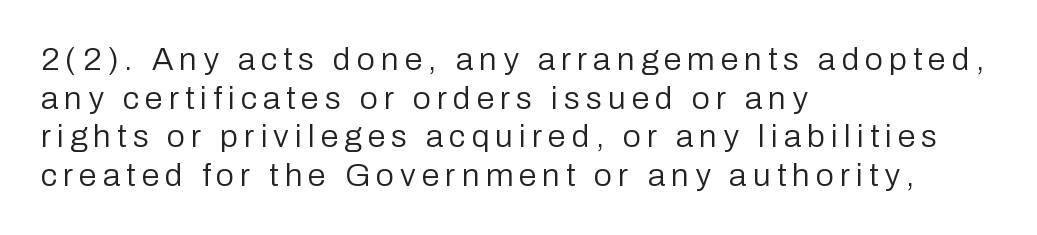
The image shows 32 px regular-weight sans-serif type, upright; set left-aligned, line spacing 1.21x, not underlined; low stroke contrast and a medium x-height.
